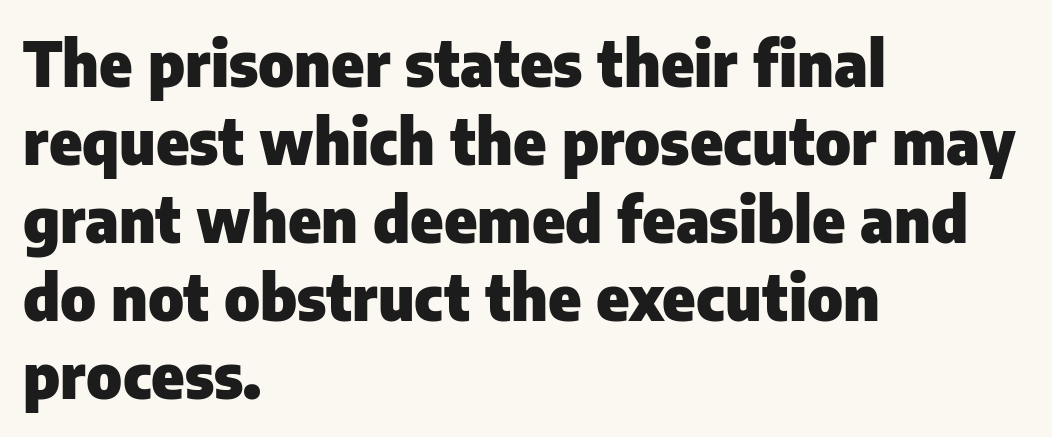
The image shows 62 px heavy sans-serif type, upright; set left-aligned, normal line spacing (1.26x), normal letter spacing, not underlined; low stroke contrast and a medium x-height.
